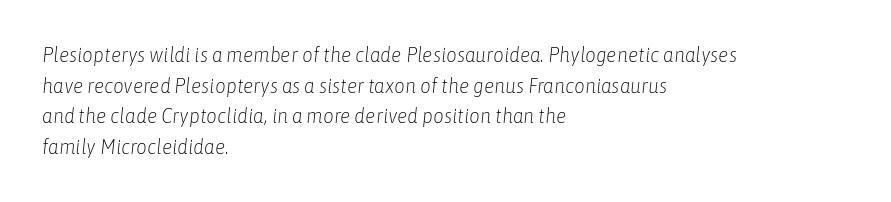
The image shows 21 px text type, italic (leaning right); set left-aligned, normal line spacing (1.46x), normal letter spacing, not underlined.
